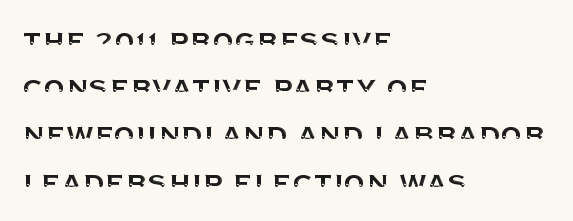
The image shows 35 px sans-serif type, upright; set left-aligned, normal line spacing (1.35x), normal letter spacing, not underlined; medium stroke contrast and a large x-height.
